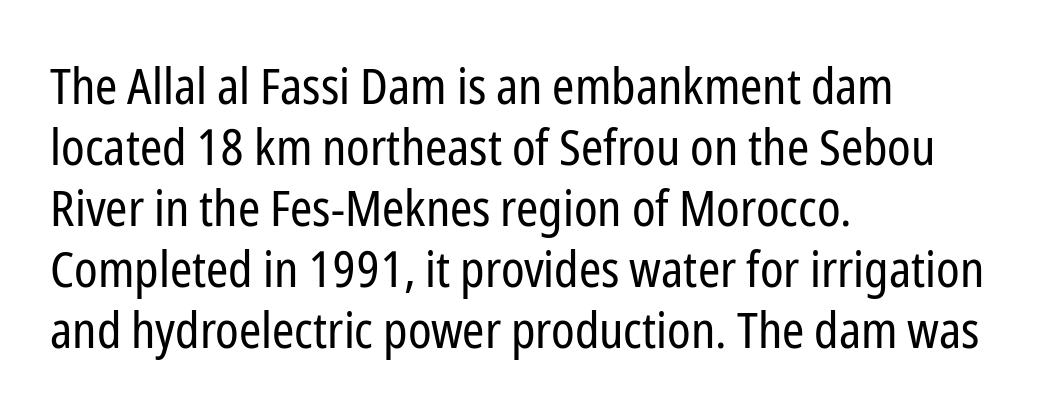
Q: Is the text bold? A: No.
Q: Is the text italic (slanted)? A: No, it is upright.
Q: Is the typeface a serif or a sans-serif typeface? A: Sans-serif.
Q: Is the text underlined? A: No.
Q: How is the paragraph aligned? A: Left-aligned.
Q: Is the spacing between letters normal or unusually wide? A: Normal.
Q: Width (condensed, normal, or wide)? A: Condensed.
Q: Stroke contrast? A: Low.
Q: x-height? A: Medium.
Q: Monospaced? A: No.
